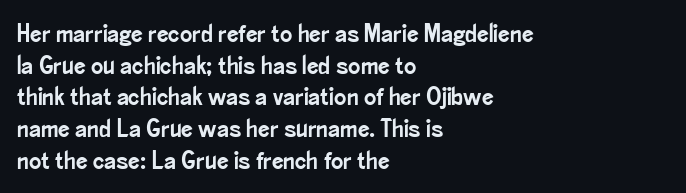
The lettering stays uniformly vertical, giving the passage a roman look. The baseline area is clear. The setting favours the left margin, as ordinary paragraphs usually do. These lines keep a tight, regular rhythm from letter to letter.
